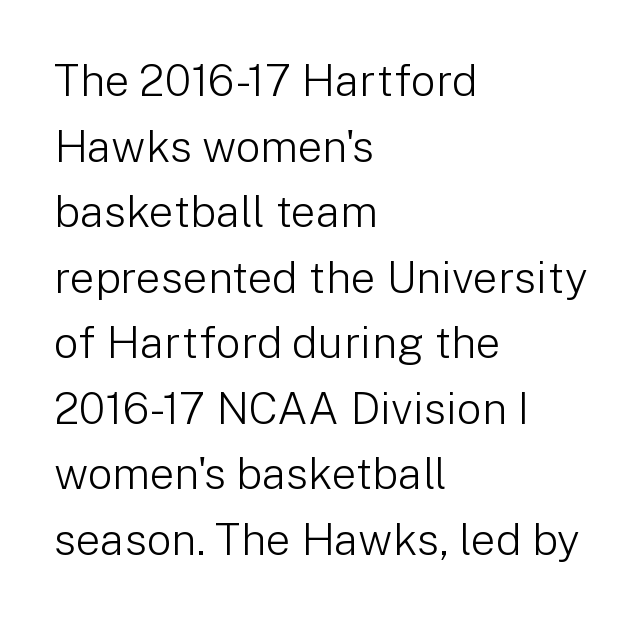
{"serif": "no", "italic": "no", "bold": "no", "weight": "light", "width": "normal", "stroke_contrast": "low", "x_height": "medium", "monospaced": "no", "underline": "no", "align": "left", "line_spacing": "normal", "line_spacing_ratio": 1.49, "letter_spacing": "normal", "letter_spacing_em": 0.0, "glyph_px": 44}
